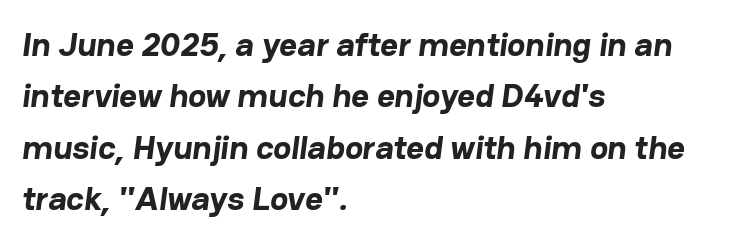
{"serif": "no", "bold": "yes", "weight": "bold", "width": "normal", "stroke_contrast": "low", "x_height": "medium", "monospaced": "no", "underline": "no", "align": "left", "line_spacing": "normal", "line_spacing_ratio": 1.51, "letter_spacing": "normal", "letter_spacing_em": 0.0, "glyph_px": 34}
